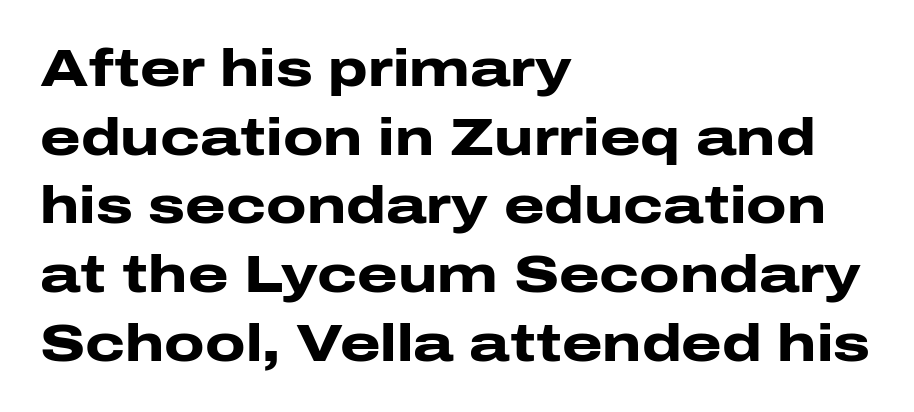
The image shows 52 px heavy, wide sans-serif type, upright; set left-aligned, normal line spacing (1.32x), normal letter spacing, not underlined; low stroke contrast and a medium x-height.
